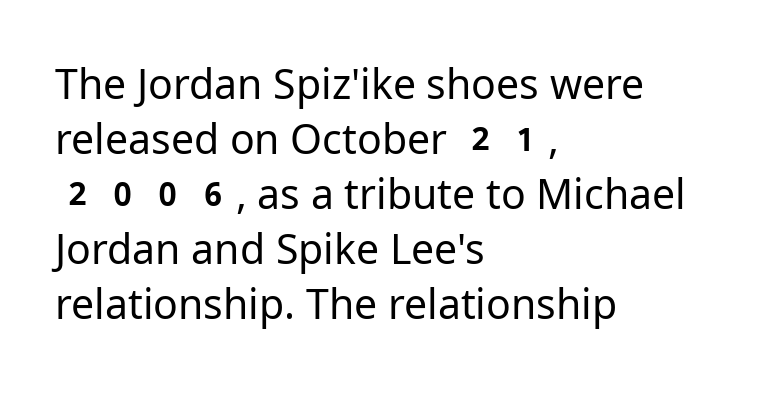
Q: Is the text bold? A: No.
Q: Is the text italic (slanted)? A: No, it is upright.
Q: Is the typeface a serif or a sans-serif typeface? A: Sans-serif.
Q: Is the text underlined? A: No.
Q: How is the paragraph aligned? A: Left-aligned.
Q: Is the spacing between letters normal or unusually wide? A: Normal.
Q: Is the spacing between lines tight, normal or loose? A: Normal.
Q: Width (condensed, normal, or wide)? A: Normal.
Q: Stroke contrast? A: Low.
Q: x-height? A: Medium.
Q: Monospaced? A: No.
